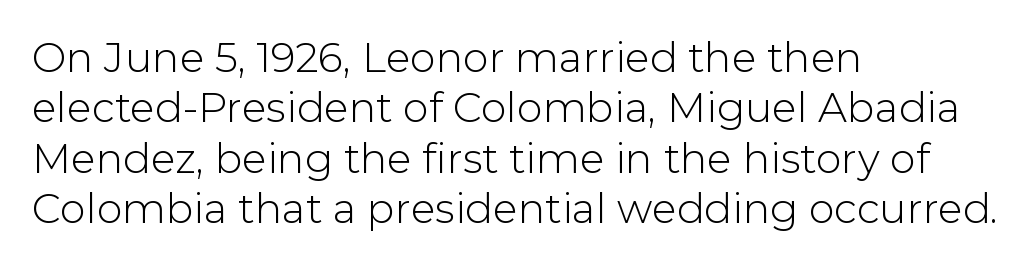
{"serif": "no", "italic": "no", "bold": "no", "weight": "light", "width": "normal", "stroke_contrast": "low", "x_height": "medium", "monospaced": "no", "underline": "no", "align": "left", "line_spacing_ratio": 1.23, "letter_spacing": "normal", "letter_spacing_em": 0.0, "glyph_px": 41}
